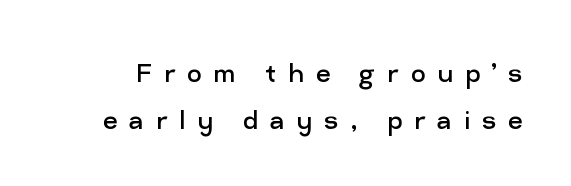
Q: Is the text bold? A: No.
Q: Is the text italic (slanted)? A: No, it is upright.
Q: Is the typeface a serif or a sans-serif typeface? A: Sans-serif.
Q: Is the text underlined? A: No.
Q: Is the spacing between letters normal or unusually wide? A: Unusually wide.
Q: Is the spacing between lines tight, normal or loose? A: Normal.
Q: Width (condensed, normal, or wide)? A: Normal.
Q: Stroke contrast? A: Low.
Q: x-height? A: Medium.
Q: Monospaced? A: No.
